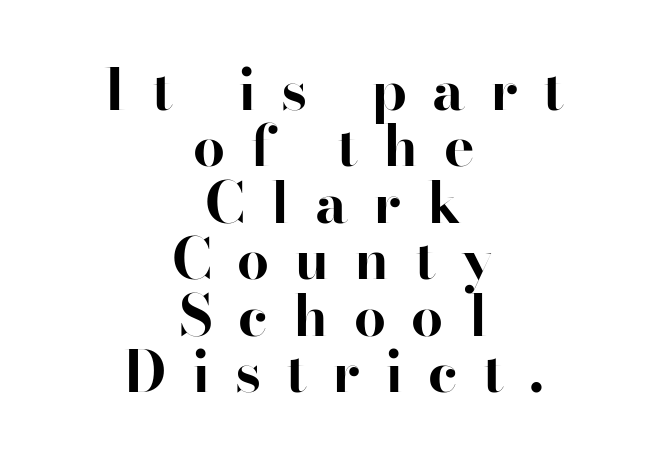
The image shows 57 px bold serif type, upright; set centered, tight line spacing (0.99x), unusually wide letter spacing (+0.44 em), not underlined; high stroke contrast and a small x-height.
